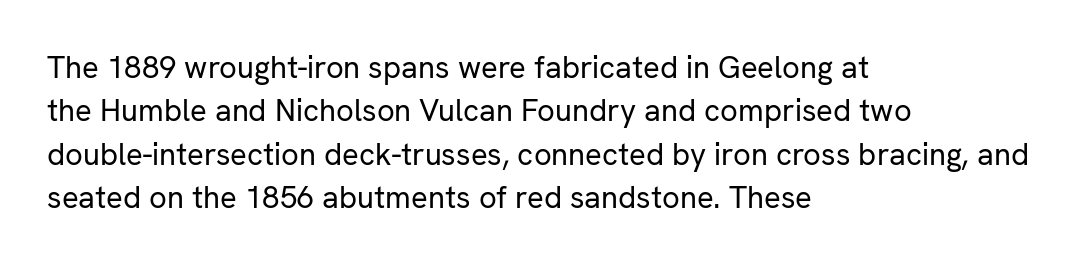
Q: Is the text bold? A: No.
Q: Is the text italic (slanted)? A: No, it is upright.
Q: Is the typeface a serif or a sans-serif typeface? A: Sans-serif.
Q: Is the text underlined? A: No.
Q: How is the paragraph aligned? A: Left-aligned.
Q: Is the spacing between letters normal or unusually wide? A: Normal.
Q: Is the spacing between lines tight, normal or loose? A: Normal.
Q: Width (condensed, normal, or wide)? A: Normal.
Q: Stroke contrast? A: Low.
Q: x-height? A: Medium.
Q: Monospaced? A: No.
